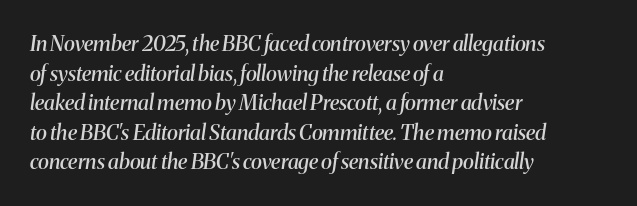
The image shows 21 px text type, italic (leaning right); set left-aligned, normal line spacing (1.41x), normal letter spacing, not underlined.
